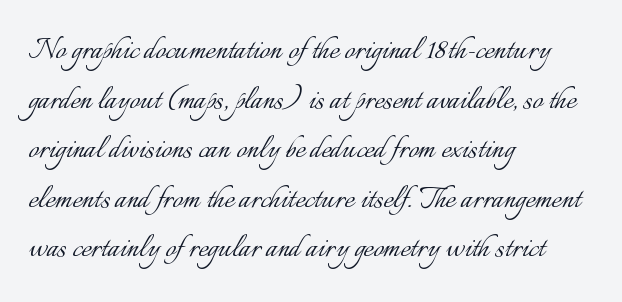
No word sits above an underline. Horizontal alignment here is leftward, the default for most running prose. These lines are rendered in a variable-pitch font. Tracking value appears to be zero — textbook default spacing. Leading matches the norm, producing a regular column.
